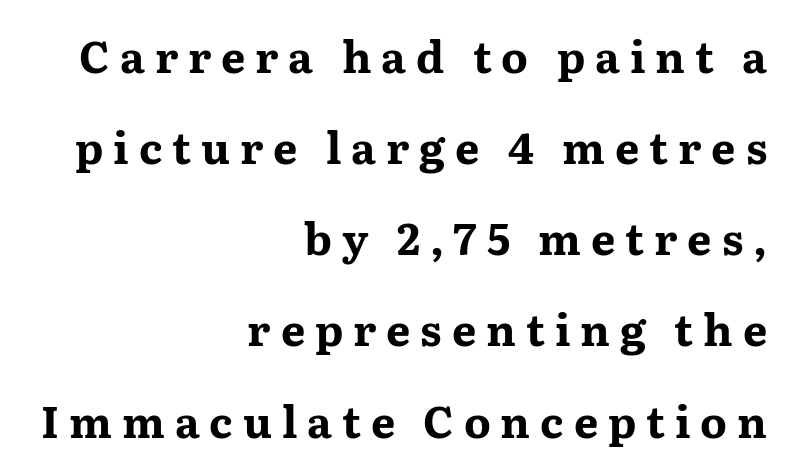
{"serif": "yes", "italic": "no", "bold": "yes", "weight": "bold", "width": "wide", "stroke_contrast": "medium", "x_height": "medium", "monospaced": "no", "underline": "no", "align": "right", "line_spacing": "loose", "line_spacing_ratio": 2.12, "letter_spacing": "wide", "letter_spacing_em": 0.23, "glyph_px": 43}
